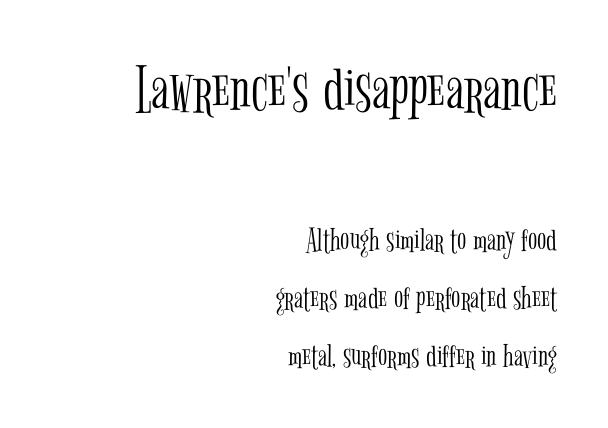
Q: Is the text bold? A: No.
Q: Is the text italic (slanted)? A: No, it is upright.
Q: Is the typeface a serif or a sans-serif typeface? A: Serif.
Q: Is the text underlined? A: No.
Q: How is the paragraph aligned? A: Right-aligned.
Q: Is the spacing between letters normal or unusually wide? A: Normal.
Q: Is the spacing between lines tight, normal or loose? A: Normal.
Q: Which block of text is set in a larger size, the first (top) or the second (bottom)? A: The first (top) one.
Q: Width (condensed, normal, or wide)? A: Condensed.
Q: Stroke contrast? A: Low.
Q: x-height? A: Medium.
Q: Monospaced? A: No.
